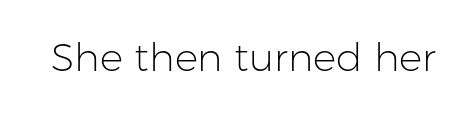
Q: Is the text bold? A: No.
Q: Is the text italic (slanted)? A: No, it is upright.
Q: Is the typeface a serif or a sans-serif typeface? A: Sans-serif.
Q: Is the text underlined? A: No.
Q: Is the spacing between letters normal or unusually wide? A: Normal.
Q: Width (condensed, normal, or wide)? A: Normal.
Q: Stroke contrast? A: Low.
Q: x-height? A: Medium.
Q: Monospaced? A: No.
